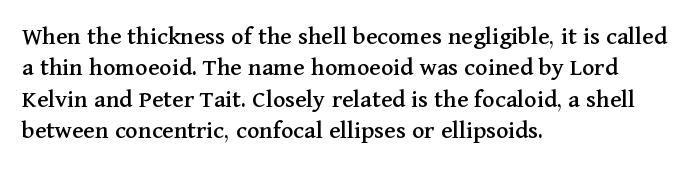
Tracking value appears to be zero — textbook default spacing. Rendered with straight, roman letterforms. Short and long lines alike share a common starting point at left. A bare baseline throughout the passage.
